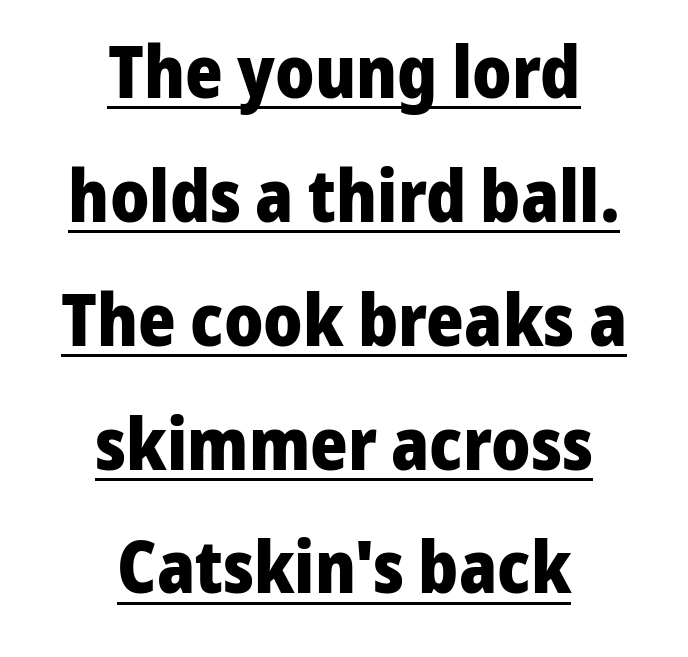
The image shows 72 px heavy sans-serif type, upright; set centered, line spacing 1.72x, normal letter spacing, underlined; low stroke contrast and a medium x-height.
